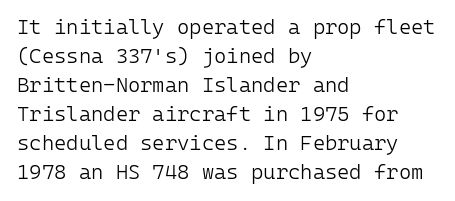
Q: Is the text bold? A: No.
Q: Is the text italic (slanted)? A: No, it is upright.
Q: Is the text underlined? A: No.
Q: How is the paragraph aligned? A: Left-aligned.
Q: Is the spacing between letters normal or unusually wide? A: Normal.
Q: Is the spacing between lines tight, normal or loose? A: Normal.
